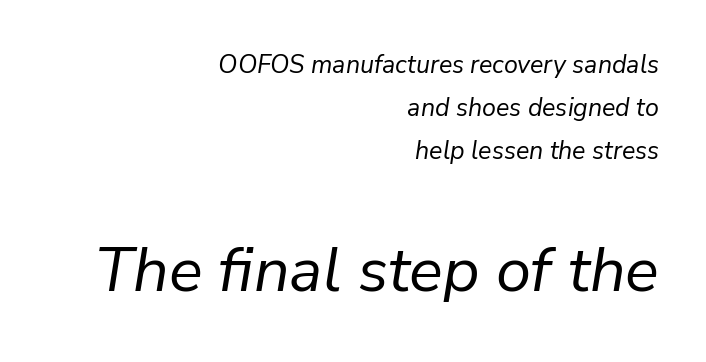
Q: Is the text bold? A: No.
Q: Is the text italic (slanted)? A: Yes, it leans right by about 9 degrees.
Q: Is the text underlined? A: No.
Q: How is the paragraph aligned? A: Right-aligned.
Q: Is the spacing between letters normal or unusually wide? A: Normal.
Q: Which block of text is set in a larger size, the first (top) or the second (bottom)? A: The second (bottom) one.
Q: Width (condensed, normal, or wide)? A: Normal.
Q: Stroke contrast? A: Low.
Q: x-height? A: Medium.
Q: Monospaced? A: No.
